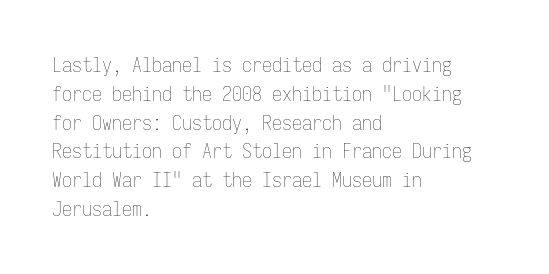
Q: Is the text bold? A: No.
Q: Is the text italic (slanted)? A: No, it is upright.
Q: Is the text underlined? A: No.
Q: How is the paragraph aligned? A: Left-aligned.
Q: Is the spacing between letters normal or unusually wide? A: Normal.
Q: Is the spacing between lines tight, normal or loose? A: Normal.
